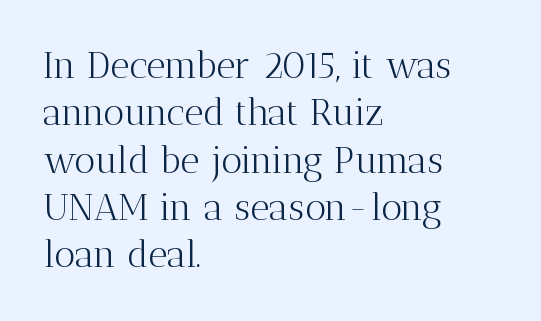
The image shows 37 px light serif type, upright; set left-aligned, normal line spacing (1.28x), normal letter spacing, not underlined; medium stroke contrast and a medium x-height.
